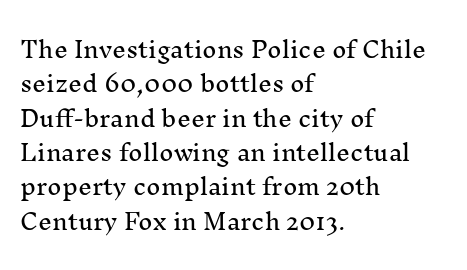
Teacher's note: observe the even left margin — that is flush-left alignment. The passage shown has conventional tracking throughout. It's the straight-up-and-down kind of type. The block of text has a typical density, with ordinary space between rows. The area under the type is left untouched.
